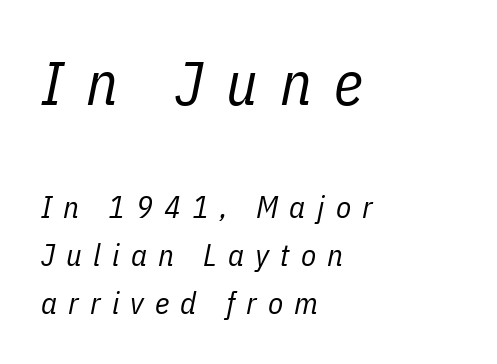
The typesetter chose a ragged-right arrangement here. The specimen reads as italic at a glance. Visually, the top section dominates because its glyphs are scaled up. Each row of text sits above clean, open space. The tracking reads as deliberately expanded to a designer's eye.
